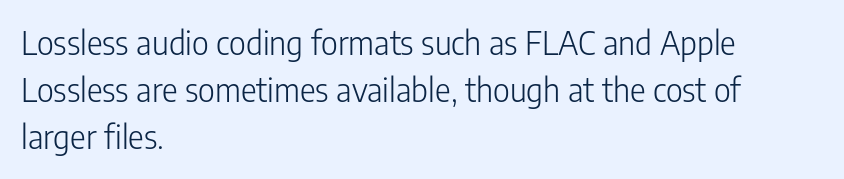
The image shows 33 px light, condensed sans-serif type, upright; set left-aligned, normal line spacing (1.43x), normal letter spacing, not underlined; low stroke contrast and a medium x-height.
